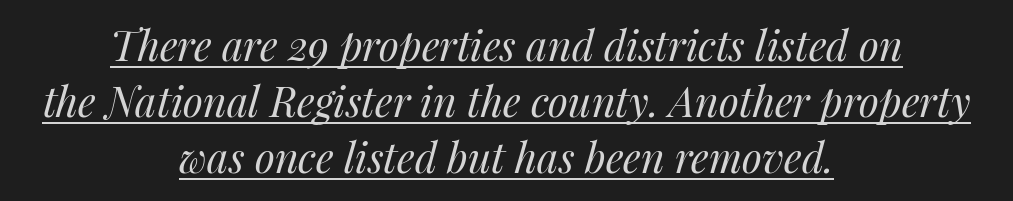
Q: Is the text bold? A: No.
Q: Is the text italic (slanted)? A: Yes, it leans right by about 14 degrees.
Q: Is the text underlined? A: Yes.
Q: How is the paragraph aligned? A: Centered.
Q: Is the spacing between letters normal or unusually wide? A: Normal.
Q: Is the spacing between lines tight, normal or loose? A: Normal.
Q: Width (condensed, normal, or wide)? A: Normal.
Q: Stroke contrast? A: Medium.
Q: x-height? A: Medium.
Q: Monospaced? A: No.
